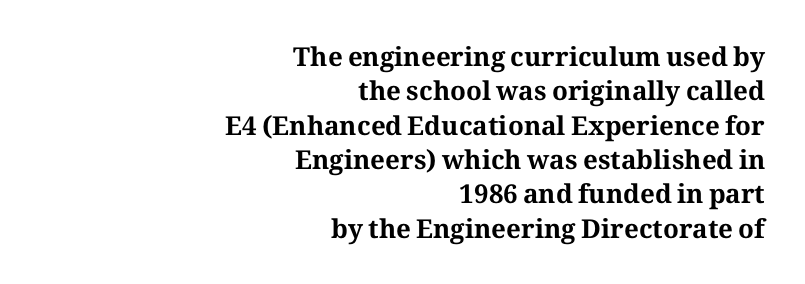
{"italic": "no", "bold": "yes", "underline": "no", "align": "right", "line_spacing": "normal", "line_spacing_ratio": 1.32, "letter_spacing": "normal", "letter_spacing_em": 0.0, "glyph_px": 26}
